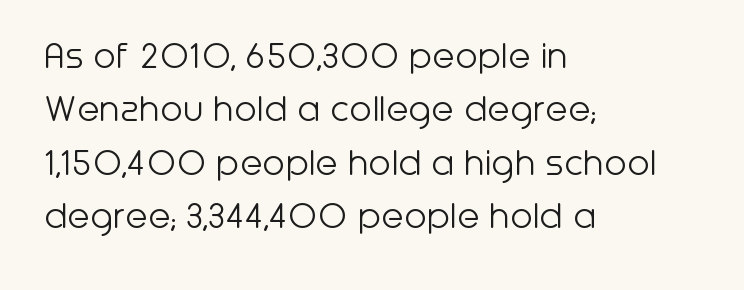
This reads as an unemphasized weight, regular at the heaviest. Notice how the passage keeps a crisp vertical edge on the left only. Evenly set lines give the paragraph a standard silhouette. No extra tracking has been applied to these lines.
